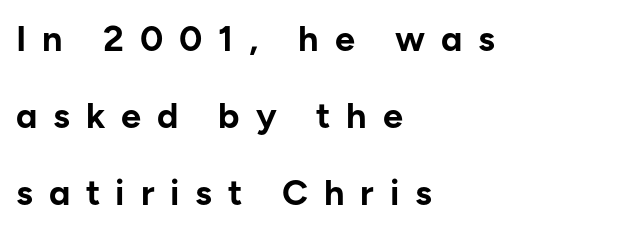
The type is letterspaced generously, with wide tracking. Typographically, this falls in the sans-serif category. One-word summary of the alignment: left. Widely set lines give the paragraph a tall, airy silhouette. Only glyphs here, with clear space below each row.
